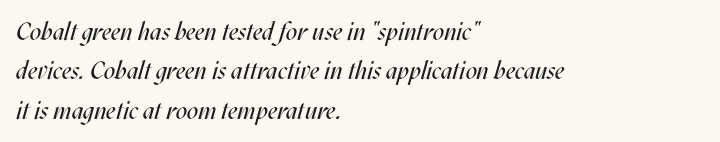
{"italic": "yes", "lean": "right", "slant_degrees": 17, "bold": "no", "underline": "no", "align": "left", "line_spacing": "normal", "line_spacing_ratio": 1.58, "letter_spacing": "normal", "letter_spacing_em": 0.0, "glyph_px": 25}
